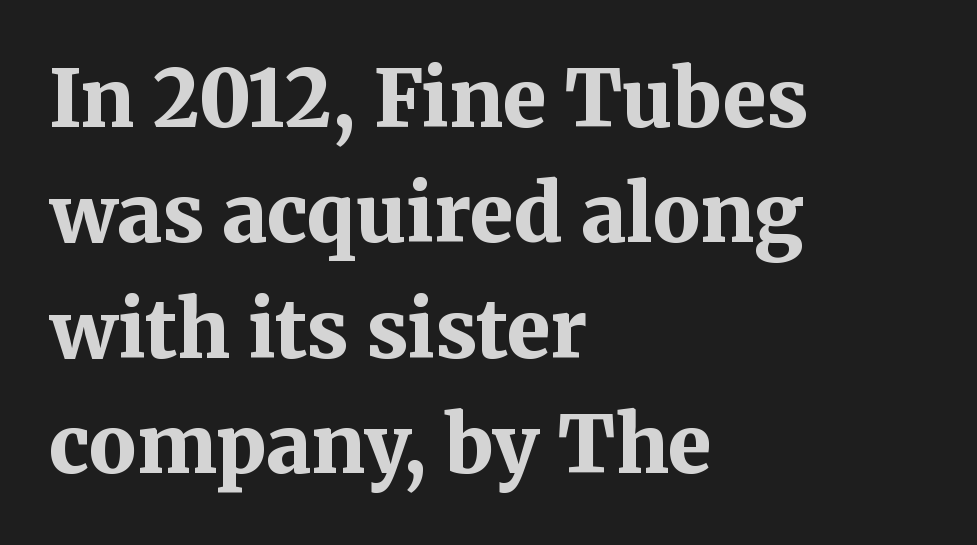
You could not count columns in this text — the font is proportionally spaced. The tracking reads as untouched default to a designer's eye. Typeset ragged right — the left edge is the straight one. Font category for this specimen: serif. The strip under each line holds only bare page. You can tell it's not italic because the verticals are truly vertical.
